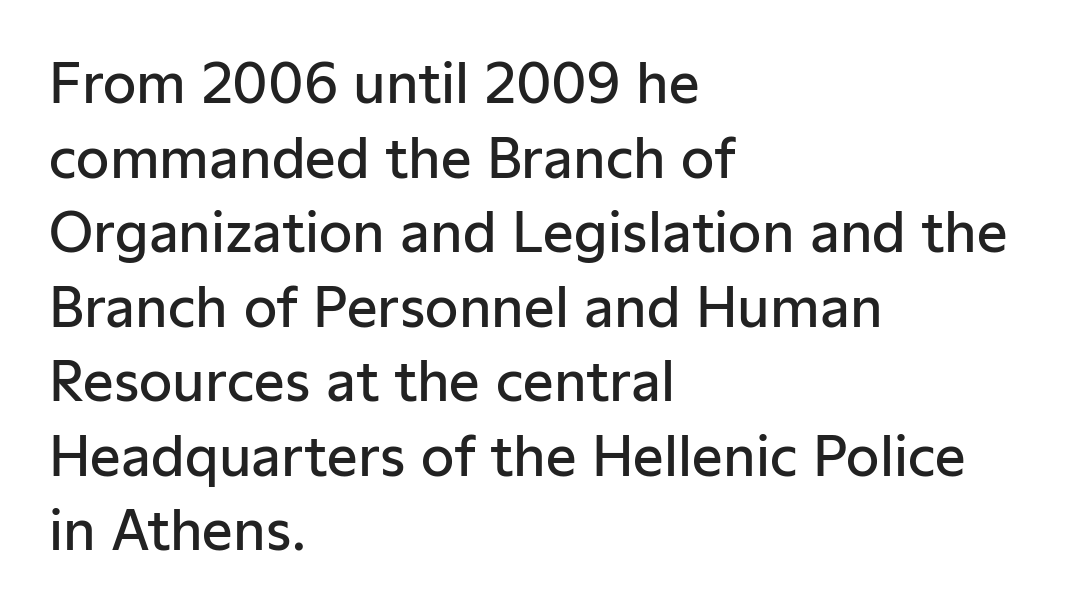
The image shows 54 px semibold sans-serif type, upright; set left-aligned, normal line spacing (1.38x), normal letter spacing, not underlined; low stroke contrast and a medium x-height.
